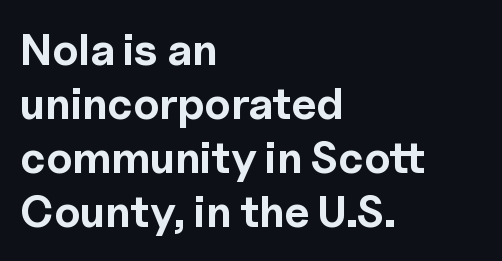
Q: Is the text bold? A: Yes.
Q: Is the text italic (slanted)? A: No, it is upright.
Q: Is the typeface a serif or a sans-serif typeface? A: Sans-serif.
Q: Is the text underlined? A: No.
Q: How is the paragraph aligned? A: Left-aligned.
Q: Is the spacing between letters normal or unusually wide? A: Normal.
Q: Width (condensed, normal, or wide)? A: Normal.
Q: x-height? A: Medium.
Q: Monospaced? A: No.
